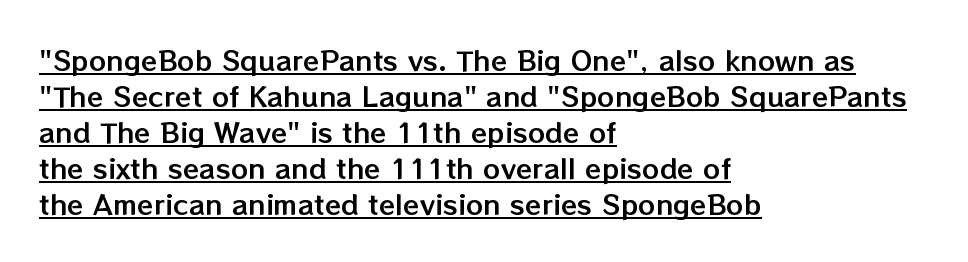
Q: Is the text italic (slanted)? A: No, it is upright.
Q: Is the text underlined? A: Yes.
Q: How is the paragraph aligned? A: Left-aligned.
Q: Is the spacing between letters normal or unusually wide? A: Normal.
Q: Is the spacing between lines tight, normal or loose? A: Normal.
